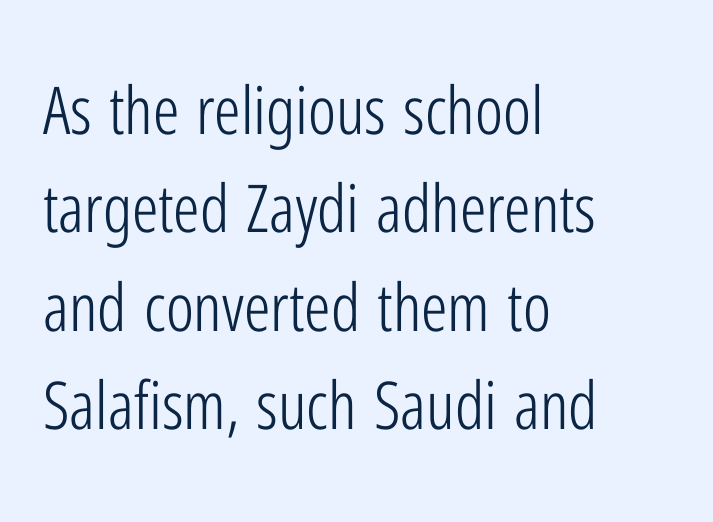
The image shows 66 px light, condensed sans-serif type, upright; set left-aligned, normal line spacing (1.49x), normal letter spacing, not underlined; low stroke contrast and a medium x-height.
